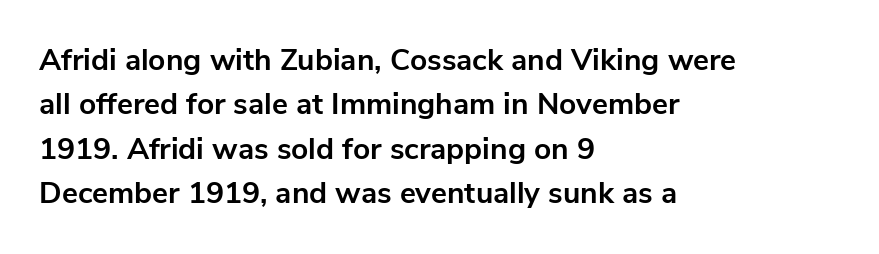
The image shows 30 px bold sans-serif type, upright; set left-aligned, normal line spacing (1.48x), normal letter spacing, not underlined; low stroke contrast and a medium x-height.
